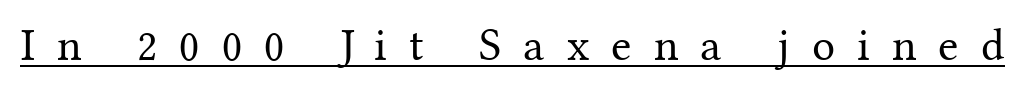
{"serif": "yes", "italic": "no", "bold": "no", "weight": "regular", "width": "normal", "stroke_contrast": "medium", "x_height": "medium", "monospaced": "no", "underline": "yes", "letter_spacing": "wide", "letter_spacing_em": 0.48, "glyph_px": 46}
